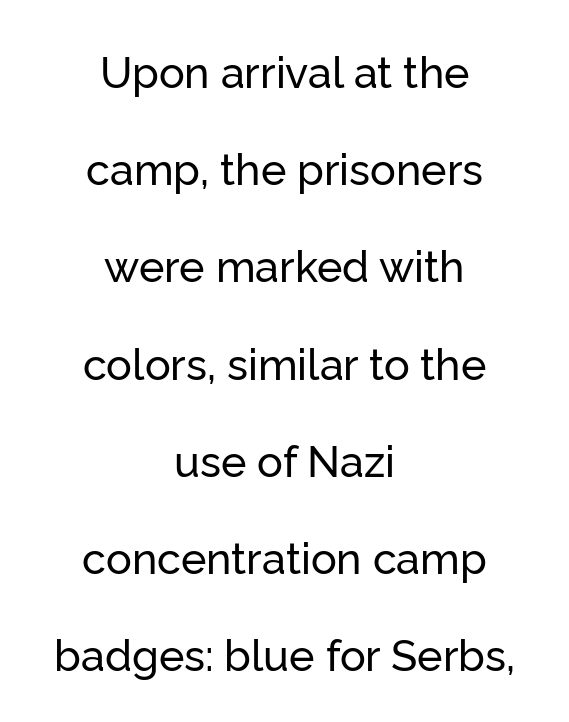
Layout note: lines centered. Spacing verdict: proportional, widths tailored to each character. Posture: vertical. Each letter's strokes conclude bluntly, with no projecting serifs.
